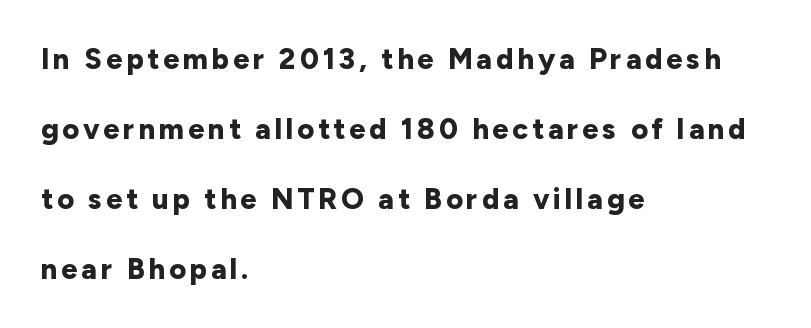
Q: Is the text bold? A: Yes.
Q: Is the text italic (slanted)? A: No, it is upright.
Q: Is the typeface a serif or a sans-serif typeface? A: Sans-serif.
Q: Is the text underlined? A: No.
Q: How is the paragraph aligned? A: Left-aligned.
Q: Is the spacing between lines tight, normal or loose? A: Loose.
Q: Width (condensed, normal, or wide)? A: Normal.
Q: Stroke contrast? A: Low.
Q: x-height? A: Medium.
Q: Monospaced? A: No.
